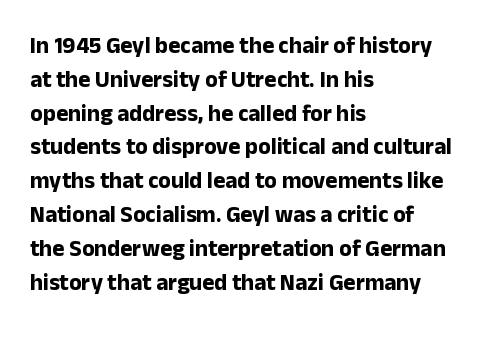
Bold? Absolutely — the strokes are thick and heavy. The setting favours the left margin, as ordinary paragraphs usually do. The font's upright variant was chosen for this text. A bare baseline throughout the passage. Vertical spacing — default.
